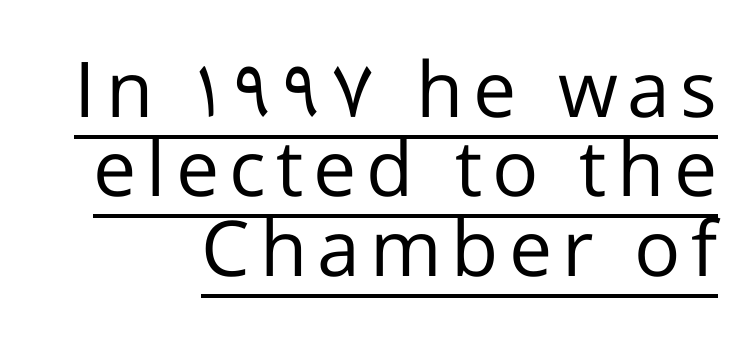
{"serif": "no", "italic": "no", "bold": "no", "weight": "regular", "width": "normal", "stroke_contrast": "low", "x_height": "medium", "monospaced": "no", "underline": "yes", "align": "right", "line_spacing": "tight", "line_spacing_ratio": 1.03, "glyph_px": 77}
